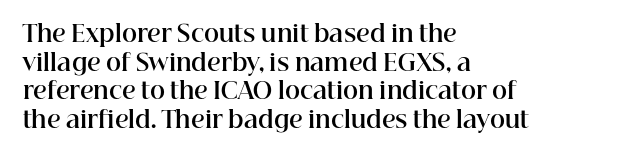
The image shows 23 px bold type, upright; set left-aligned, normal line spacing (1.25x), normal letter spacing, not underlined.
